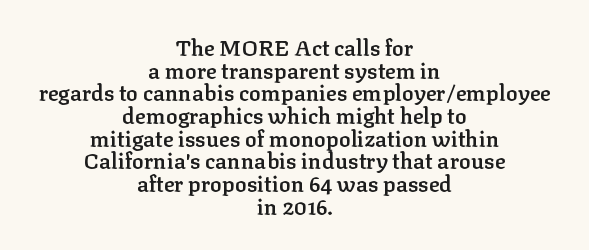
{"italic": "no", "bold": "semi", "underline": "no", "align": "center", "line_spacing": "tight", "line_spacing_ratio": 1.03, "letter_spacing": "normal", "letter_spacing_em": 0.0, "glyph_px": 22}
